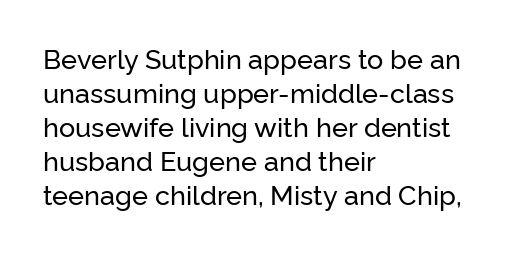
Q: Is the text italic (slanted)? A: No, it is upright.
Q: Is the text underlined? A: No.
Q: How is the paragraph aligned? A: Left-aligned.
Q: Is the spacing between letters normal or unusually wide? A: Normal.
Q: Is the spacing between lines tight, normal or loose? A: Normal.
